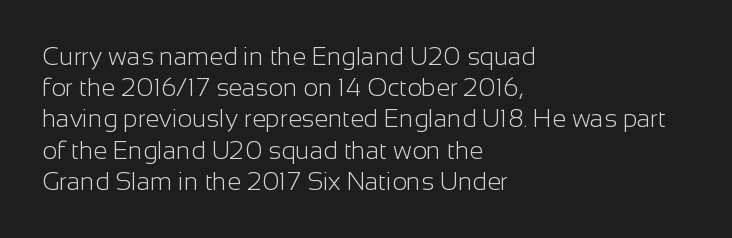
Spacing between characters is what you'd get straight out of the box. Ordinary non-slanted type is in use. The compositor pushed each line to the left boundary. Rows of type keep a routine distance in the vertical direction.
